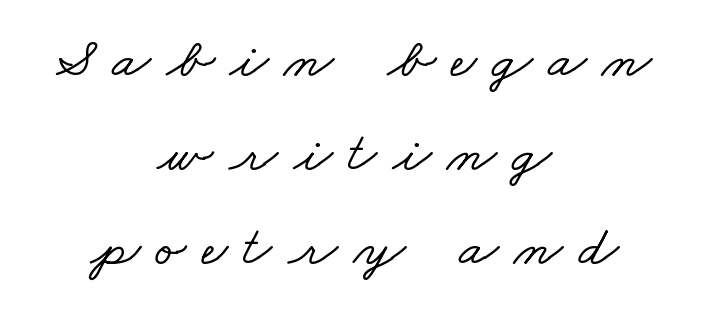
The image shows 57 px wide serif type; set centered, normal line spacing (1.65x), unusually wide letter spacing (+0.27 em), not underlined; low stroke contrast and a small x-height.
